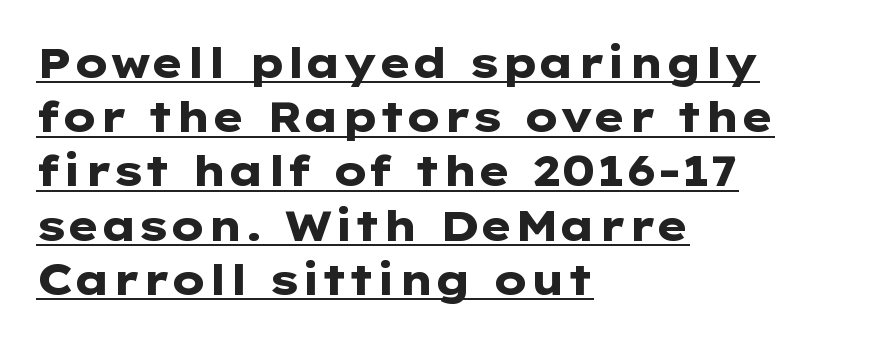
Italic? Not at all — the glyphs are vertical. Is the block centered? No — it sits flush against the left margin. I'd call this a sans setting — the letters go barefoot. Leading: standard. Compared with undecorated copy, this sample adds a rule below the words.
